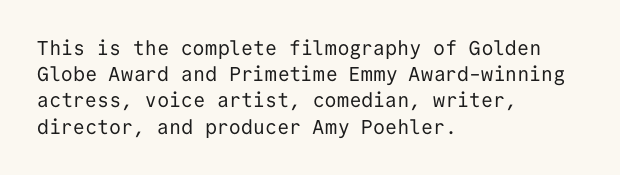
No chunkiness to these letters — they're not bold. Alignment: flush left. Do the letters lean? They stand straight. Horizontal bands of white between lines are of average thickness. Has an underline been added? It has not. Is the letter spacing exaggerated? No — it looks like the ordinary default.
